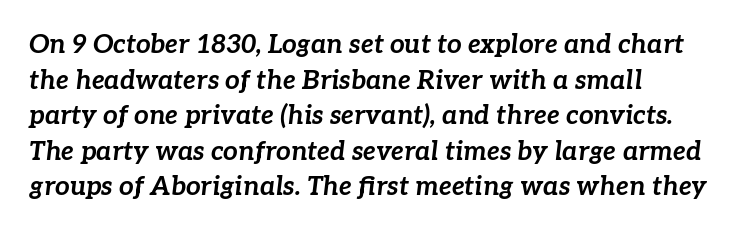
{"italic": "yes", "lean": "right", "slant_degrees": 7, "bold": "yes", "underline": "no", "line_spacing": "normal", "line_spacing_ratio": 1.37, "letter_spacing": "normal", "letter_spacing_em": 0.0, "glyph_px": 26}
